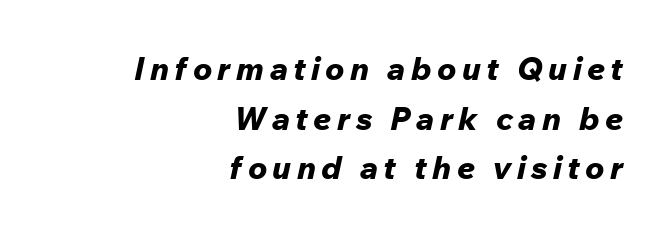
Reading down the column, the eye jumps a familiar distance to each next line. A bare baseline throughout the passage. Character widths vary here, with narrow letters taking less room than wide ones. Bold? Absolutely — the strokes are thick and heavy. The lines are quadded right. Slanted lettering throughout.
